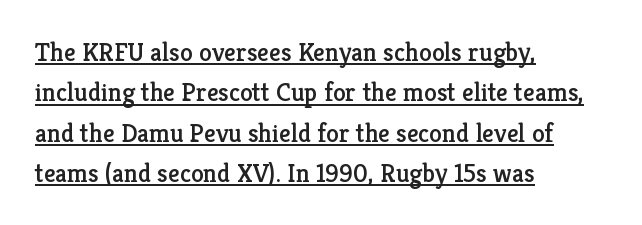
{"italic": "no", "underline": "yes", "align": "left", "line_spacing": "normal", "line_spacing_ratio": 1.55, "letter_spacing": "normal", "letter_spacing_em": 0.0, "glyph_px": 26}
